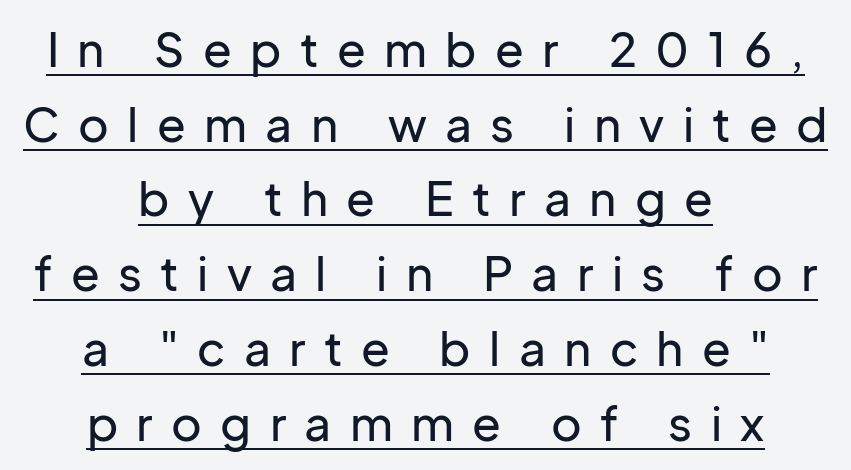
The image shows 47 px sans-serif type, upright; set centered, normal line spacing (1.59x), unusually wide letter spacing (+0.39 em), underlined; low stroke contrast and a medium x-height.
